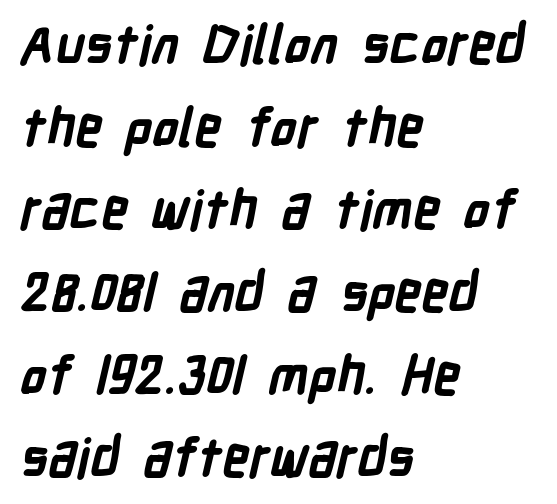
{"serif": "no", "bold": "yes", "weight": "bold", "width": "condensed", "stroke_contrast": "low", "x_height": "medium", "monospaced": "no", "underline": "no", "align": "left", "line_spacing": "normal", "line_spacing_ratio": 1.56, "letter_spacing": "normal", "letter_spacing_em": 0.0, "glyph_px": 53}
